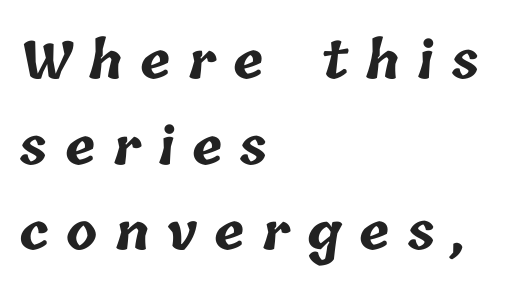
The image shows 51 px bold type; set left-aligned, normal line spacing (1.68x), unusually wide letter spacing (+0.34 em), not underlined; low stroke contrast and a medium x-height.
